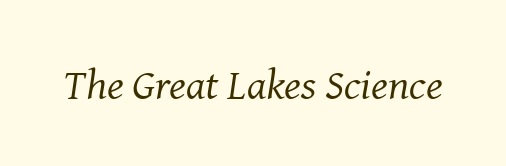
You could not count columns in this text — the font is proportionally spaced. The cut favours lightness, reaching ordinary text weight at its darkest. Beneath every word, the page is bare. Italic? Definitely — the glyphs are oblique. The text was rendered using a seriffed face with decorative stroke endings.
